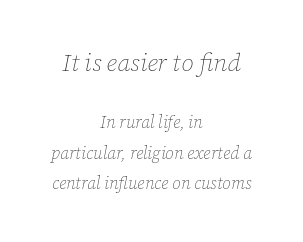
{"italic": "yes", "lean": "right", "slant_degrees": 12, "bold": "no", "underline": "no", "align": "center", "line_spacing_ratio": 1.8, "letter_spacing": "normal", "letter_spacing_em": 0.0, "larger_block": "first", "size_ratio": 1.47, "glyph_px": 25}
